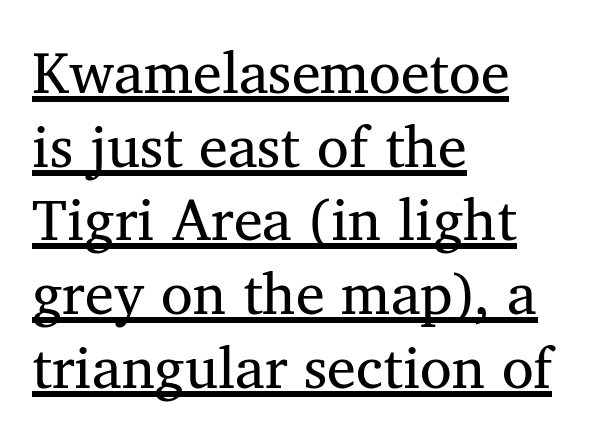
Font category for this specimen: serif. Standard letterfit; no display-style spreading of the glyphs. Underline: present. This sample uses an upright cut, with every glyph sitting square on the baseline. The line-height multiplier appears to be the usual default.
